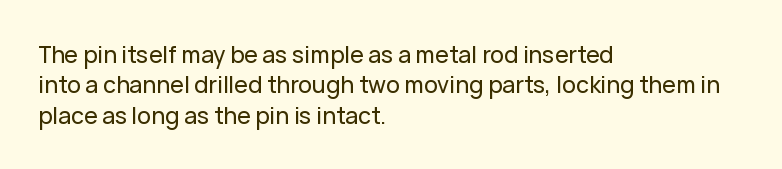
{"italic": "no", "underline": "no", "align": "left", "line_spacing": "normal", "line_spacing_ratio": 1.32, "letter_spacing": "normal", "letter_spacing_em": 0.0, "glyph_px": 23}
